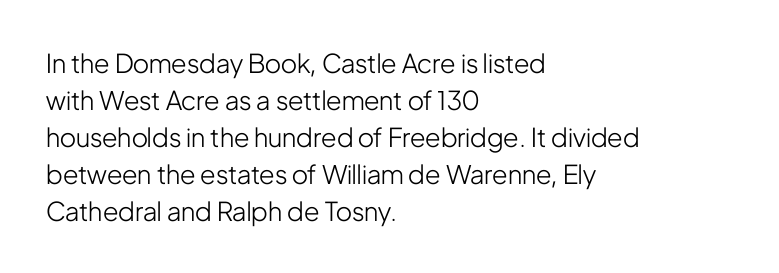
The image shows 26 px text type, upright; set left-aligned, normal line spacing (1.42x), normal letter spacing, not underlined.
